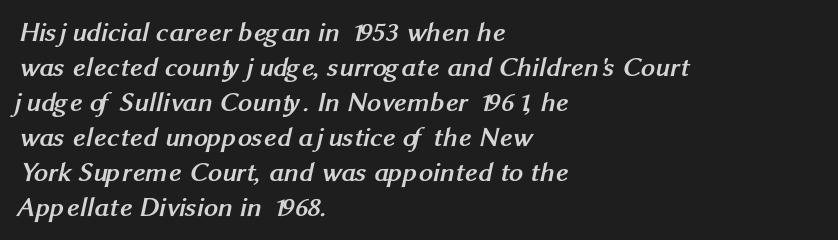
{"serif": "no", "bold": "yes", "weight": "semibold", "width": "normal", "stroke_contrast": "medium", "x_height": "medium", "monospaced": "no", "underline": "no", "align": "left", "line_spacing": "normal", "line_spacing_ratio": 1.25, "letter_spacing": "normal", "letter_spacing_em": 0.0, "glyph_px": 28}
